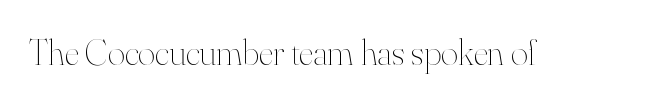
Quick note: not italic, upright. A light-to-regular cut is what we see here. Here the designer chose a conventional face with non-uniform glyph widths. Check under the words: just untouched page. The horizontal fit of the characters is conventional and even.
